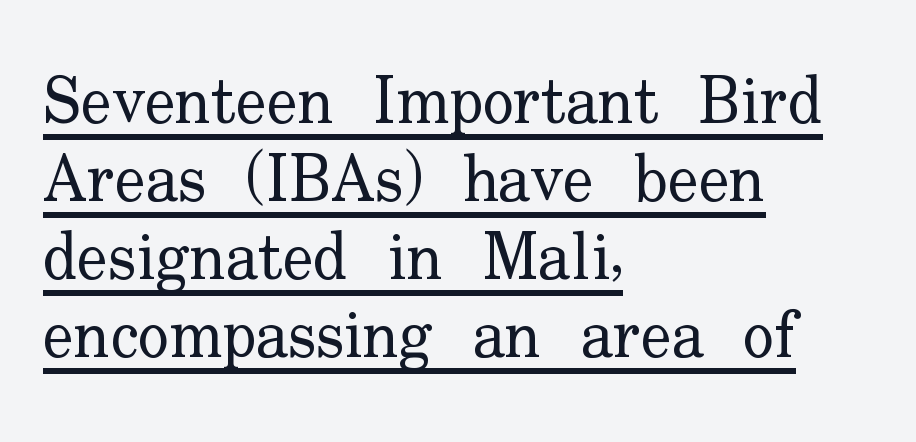
{"serif": "yes", "italic": "no", "bold": "no", "weight": "regular", "width": "normal", "stroke_contrast": "low", "x_height": "small", "monospaced": "no", "underline": "yes", "align": "left", "line_spacing_ratio": 1.2, "letter_spacing": "normal", "letter_spacing_em": 0.0, "glyph_px": 65}
